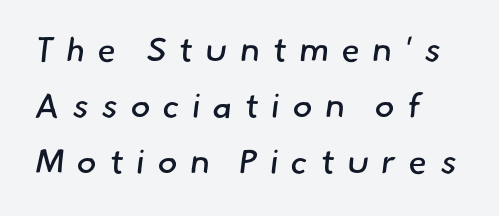
{"serif": "no", "bold": "no", "weight": "regular", "width": "normal", "stroke_contrast": "low", "x_height": "small", "monospaced": "no", "underline": "no", "align": "left", "line_spacing": "normal", "line_spacing_ratio": 1.65, "letter_spacing": "wide", "letter_spacing_em": 0.36, "glyph_px": 34}
